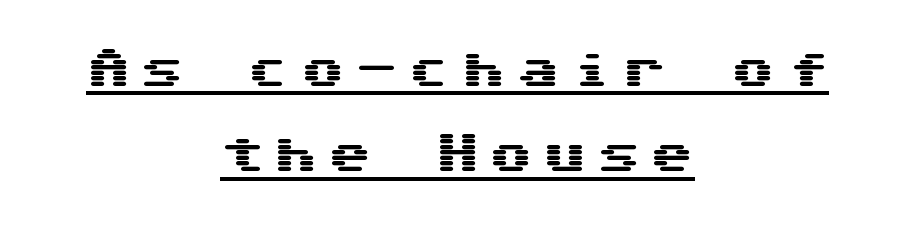
Q: Is the text italic (slanted)? A: No, it is upright.
Q: Is the typeface a serif or a sans-serif typeface? A: Sans-serif.
Q: Is the text underlined? A: Yes.
Q: How is the paragraph aligned? A: Centered.
Q: Is the spacing between letters normal or unusually wide? A: Unusually wide.
Q: Is the spacing between lines tight, normal or loose? A: Loose.
Q: Width (condensed, normal, or wide)? A: Wide.
Q: Stroke contrast? A: Medium.
Q: x-height? A: Medium.
